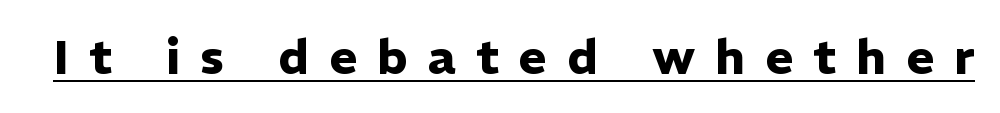
The image shows 48 px heavy sans-serif type, upright; set unusually wide letter spacing (+0.42 em), underlined; low stroke contrast and a medium x-height.
